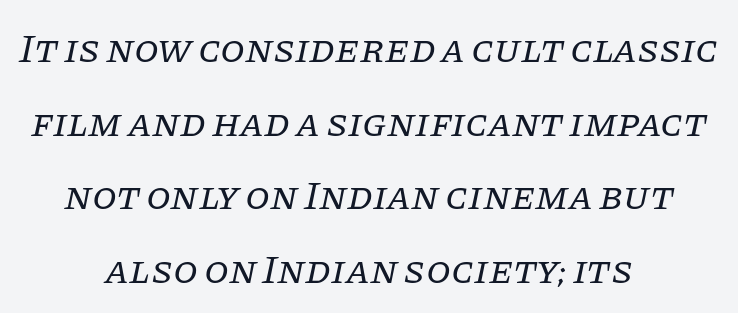
Q: Is the text bold? A: No.
Q: Is the text italic (slanted)? A: Yes, it leans right by about 11 degrees.
Q: Is the typeface a serif or a sans-serif typeface? A: Serif.
Q: Is the text underlined? A: No.
Q: How is the paragraph aligned? A: Centered.
Q: Is the spacing between letters normal or unusually wide? A: Normal.
Q: Width (condensed, normal, or wide)? A: Normal.
Q: Stroke contrast? A: Low.
Q: x-height? A: Large.
Q: Monospaced? A: No.
